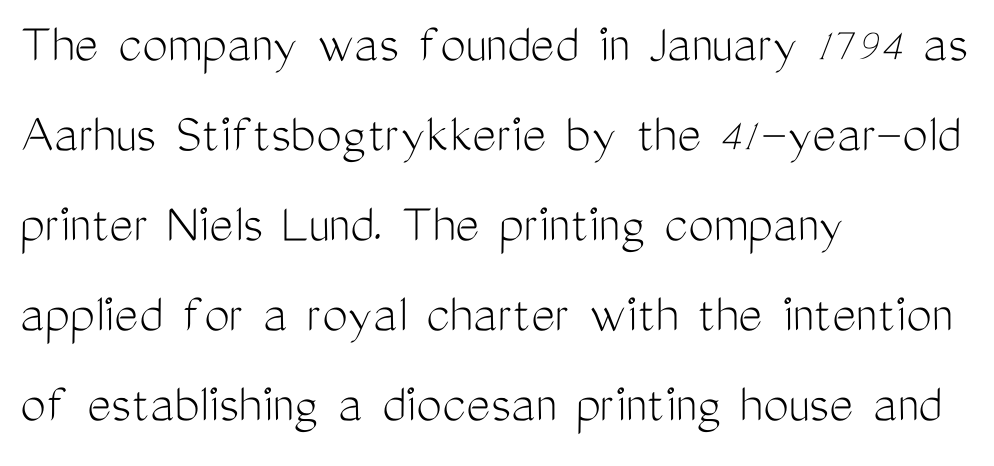
{"serif": "no", "italic": "no", "bold": "no", "weight": "light", "width": "condensed", "stroke_contrast": "medium", "x_height": "medium", "monospaced": "no", "underline": "no", "align": "left", "line_spacing": "normal", "line_spacing_ratio": 1.58, "letter_spacing": "normal", "letter_spacing_em": 0.0, "glyph_px": 57}
